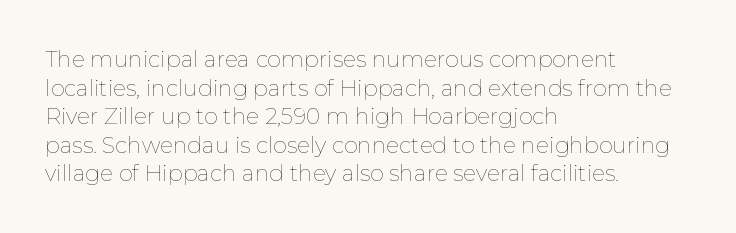
{"italic": "no", "bold": "no", "underline": "no", "align": "left", "line_spacing": "normal", "line_spacing_ratio": 1.3, "letter_spacing": "normal", "letter_spacing_em": 0.0, "glyph_px": 22}
